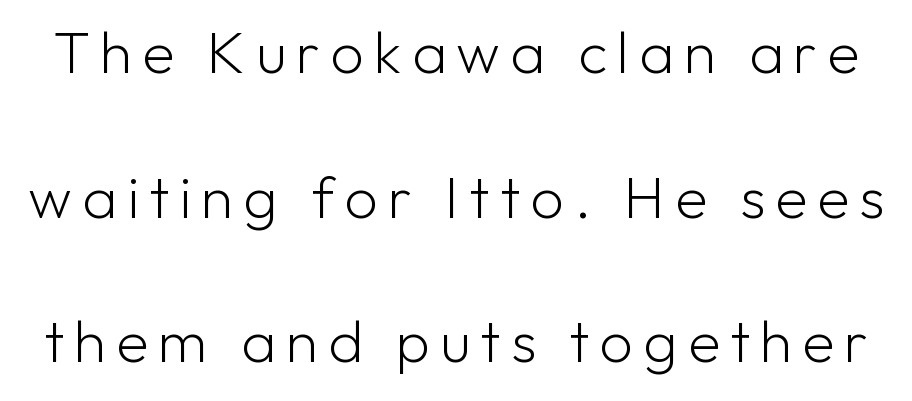
The image shows 59 px light sans-serif type, upright; set loose line spacing (2.45x), not underlined; low stroke contrast and a medium x-height.
